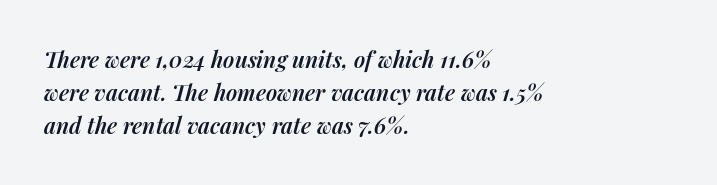
Q: Is the text bold? A: Semi-bold.
Q: Is the text italic (slanted)? A: Yes, it leans right by about 14 degrees.
Q: Is the text underlined? A: No.
Q: How is the paragraph aligned? A: Left-aligned.
Q: Is the spacing between letters normal or unusually wide? A: Normal.
Q: Is the spacing between lines tight, normal or loose? A: Normal.
